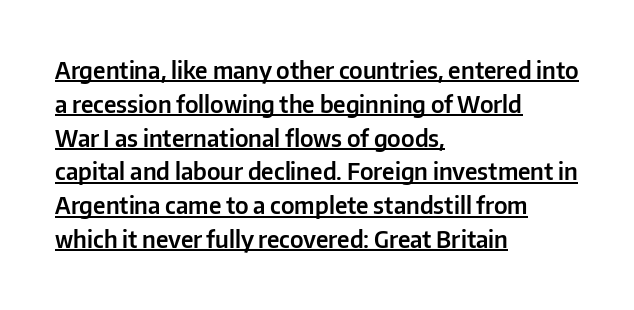
The image shows 23 px text type, upright; set left-aligned, normal line spacing (1.47x), normal letter spacing, underlined.
